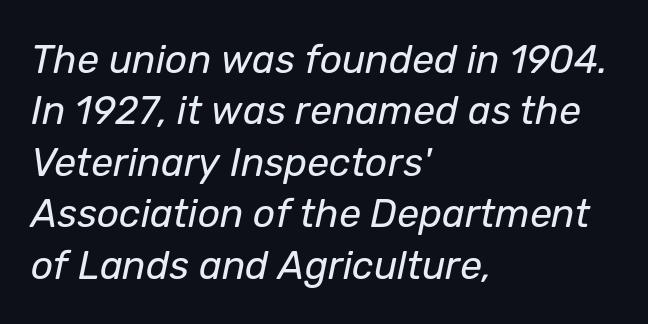
The image shows 39 px regular-weight type, italic (leaning right); set left-aligned, normal line spacing (1.32x), normal letter spacing, not underlined; low stroke contrast and a medium x-height.
